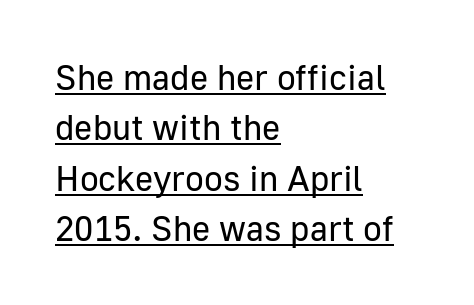
Q: Is the text bold? A: No.
Q: Is the text italic (slanted)? A: No, it is upright.
Q: Is the typeface a serif or a sans-serif typeface? A: Sans-serif.
Q: Is the text underlined? A: Yes.
Q: How is the paragraph aligned? A: Left-aligned.
Q: Is the spacing between letters normal or unusually wide? A: Normal.
Q: Is the spacing between lines tight, normal or loose? A: Normal.
Q: Width (condensed, normal, or wide)? A: Normal.
Q: Stroke contrast? A: Low.
Q: x-height? A: Medium.
Q: Monospaced? A: No.
